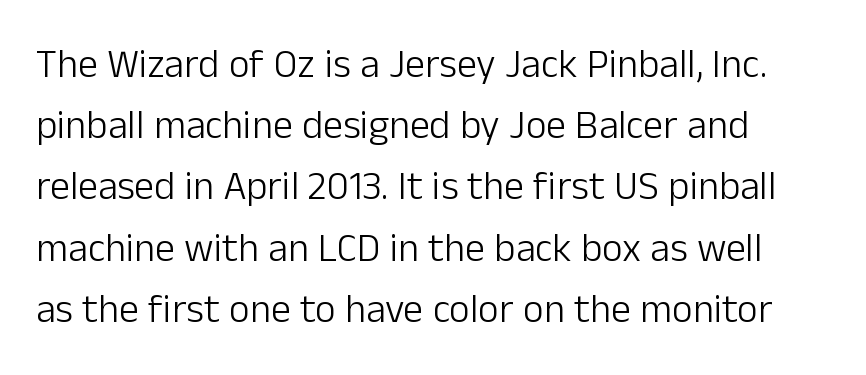
{"serif": "no", "italic": "no", "bold": "no", "weight": "light", "width": "normal", "stroke_contrast": "low", "x_height": "medium", "monospaced": "no", "underline": "no", "align": "left", "line_spacing": "normal", "line_spacing_ratio": 1.53, "letter_spacing": "normal", "letter_spacing_em": 0.0, "glyph_px": 40}
